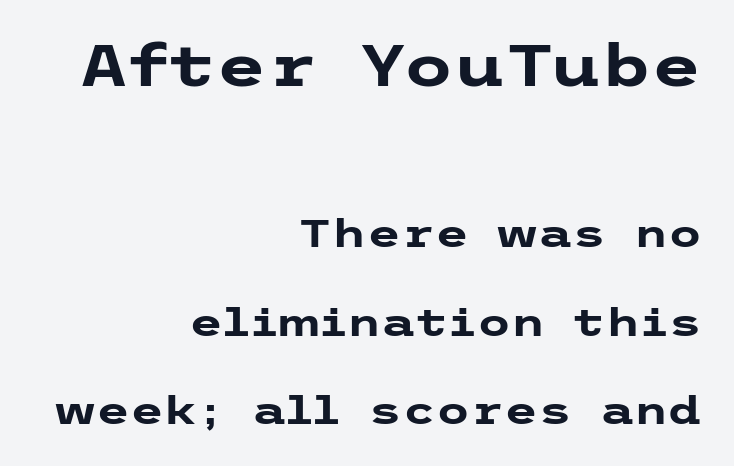
The image shows 58 px heavy, wide sans-serif type, upright; set right-aligned, loose line spacing (2.28x), normal letter spacing, not underlined; the first (top) block is 1.49x larger; low stroke contrast and a medium x-height.
